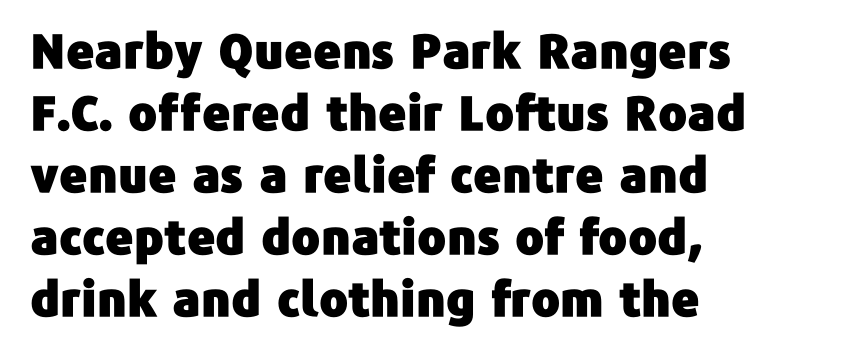
Serif or sans? Sans — the stroke terminals are bare. The typography opts for an upright posture over an oblique one. These lines stack with their left ends in a neat column. Spacing between characters is what you'd get straight out of the box. Vertical spacing — default. Looks like regular typesetting: each glyph gets only the width it needs.
